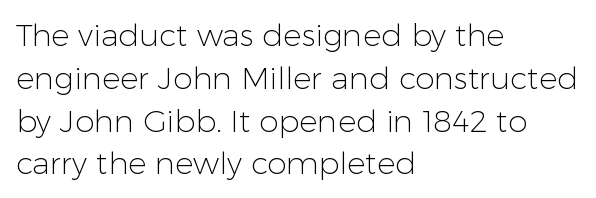
{"serif": "no", "italic": "no", "bold": "no", "weight": "light", "width": "normal", "stroke_contrast": "low", "x_height": "medium", "monospaced": "no", "underline": "no", "align": "left", "line_spacing": "normal", "line_spacing_ratio": 1.38, "letter_spacing": "normal", "letter_spacing_em": 0.0, "glyph_px": 31}
